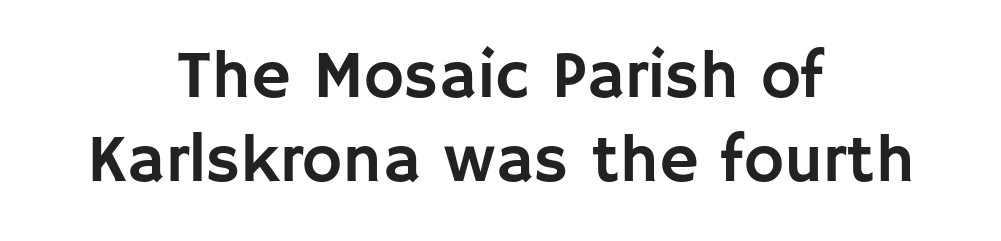
The image shows 68 px sans-serif type, upright; set centered, line spacing 1.24x, normal letter spacing, not underlined; low stroke contrast and a large x-height.
